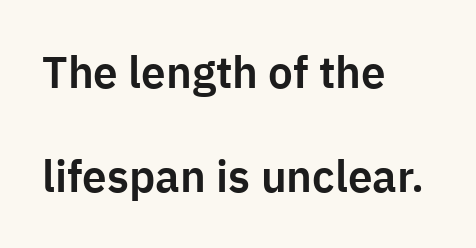
Q: Is the text italic (slanted)? A: No, it is upright.
Q: Is the typeface a serif or a sans-serif typeface? A: Sans-serif.
Q: Is the text underlined? A: No.
Q: How is the paragraph aligned? A: Left-aligned.
Q: Is the spacing between letters normal or unusually wide? A: Normal.
Q: Is the spacing between lines tight, normal or loose? A: Loose.
Q: Width (condensed, normal, or wide)? A: Normal.
Q: Stroke contrast? A: Low.
Q: x-height? A: Medium.
Q: Monospaced? A: No.
